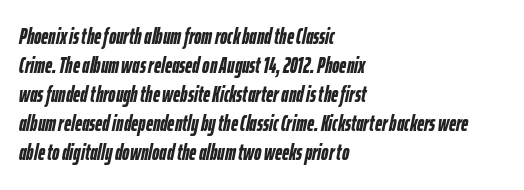
These lines were composed using italics. The horizontal fit of the characters is conventional and even. Notice how the passage keeps a crisp vertical edge on the left only. What's the leading like? Ordinary, nothing unusual. The string is rendered with underlining switched off.
